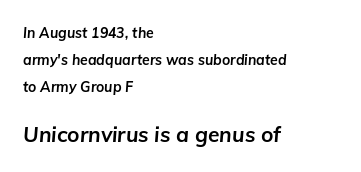
Tracking here is standard; glyphs follow each other at the usual distance. The sample has been set heavy, in full bold. Leftover space on each line is placed entirely after the last word. Honestly, there is no underline to notice here at all. Students, observe: this is what heavily led, spacious text looks like.
